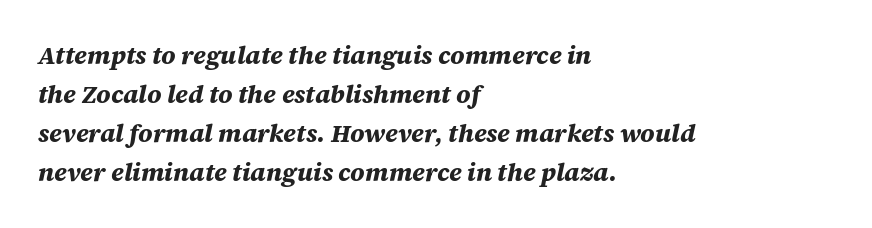
Q: Is the text bold? A: Yes.
Q: Is the text italic (slanted)? A: Yes, it leans right by about 12 degrees.
Q: Is the text underlined? A: No.
Q: How is the paragraph aligned? A: Left-aligned.
Q: Is the spacing between letters normal or unusually wide? A: Normal.
Q: Is the spacing between lines tight, normal or loose? A: Normal.
